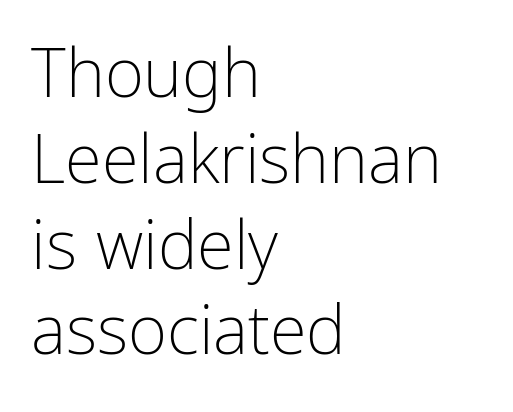
The image shows 67 px light, condensed sans-serif type, upright; set left-aligned, normal line spacing (1.28x), normal letter spacing, not underlined; low stroke contrast and a medium x-height.
